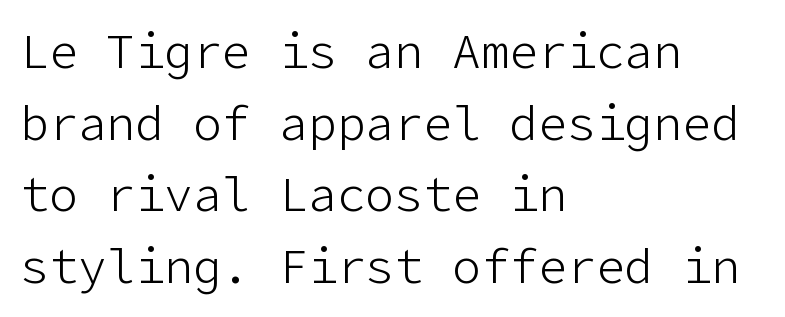
{"serif": "no", "italic": "no", "bold": "no", "weight": "light", "width": "normal", "stroke_contrast": "low", "x_height": "medium", "underline": "no", "align": "left", "line_spacing": "normal", "line_spacing_ratio": 1.49, "letter_spacing": "normal", "letter_spacing_em": 0.0, "glyph_px": 48}
